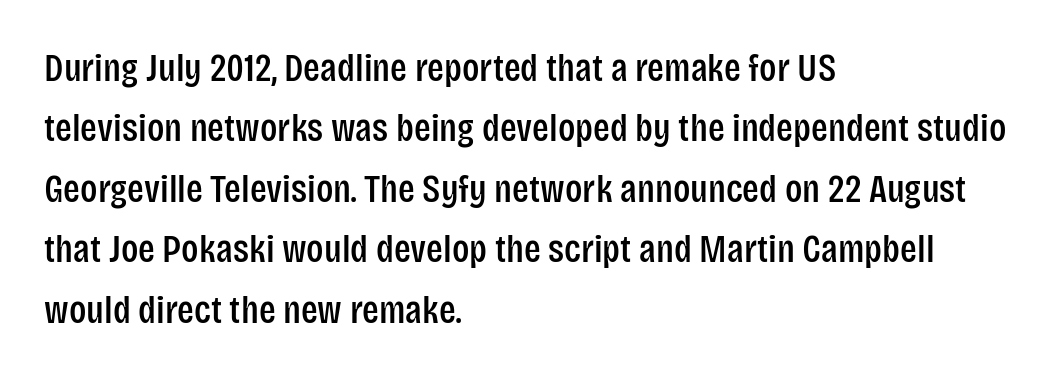
The image shows 39 px condensed sans-serif type, upright; set left-aligned, normal line spacing (1.55x), normal letter spacing, not underlined; low stroke contrast and a large x-height.
